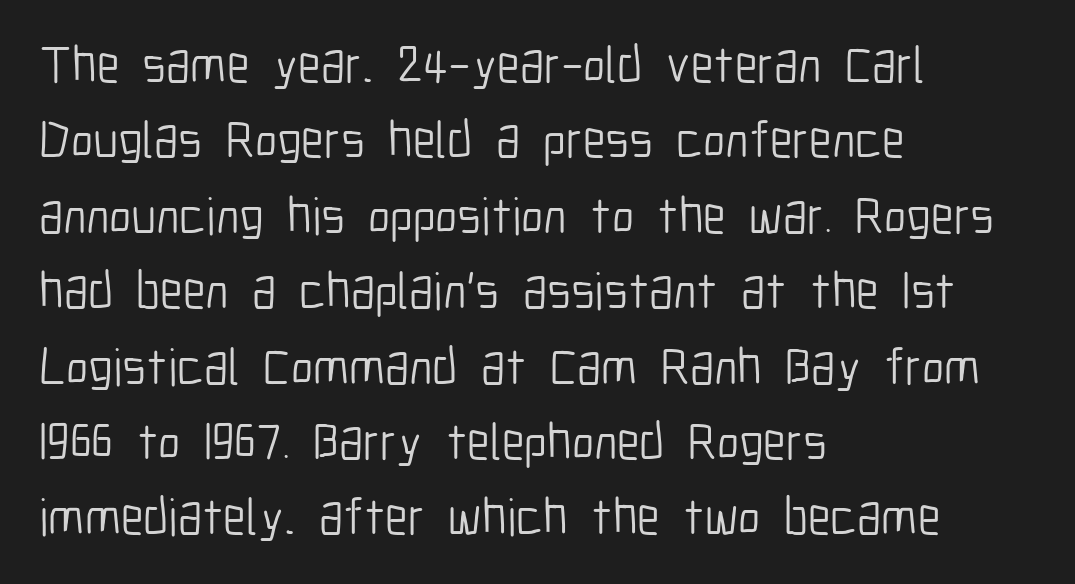
{"serif": "no", "italic": "no", "bold": "no", "weight": "light", "width": "condensed", "stroke_contrast": "low", "x_height": "medium", "monospaced": "no", "underline": "no", "align": "left", "line_spacing": "normal", "line_spacing_ratio": 1.45, "letter_spacing": "normal", "letter_spacing_em": 0.0, "glyph_px": 52}
